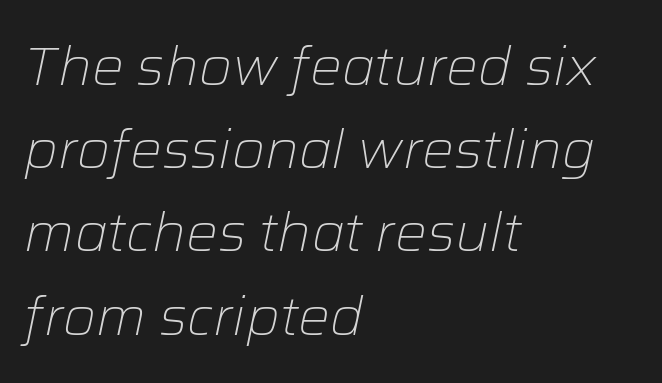
The image shows 53 px light type, italic (leaning right); set left-aligned, normal line spacing (1.57x), normal letter spacing, not underlined; low stroke contrast and a medium x-height.
